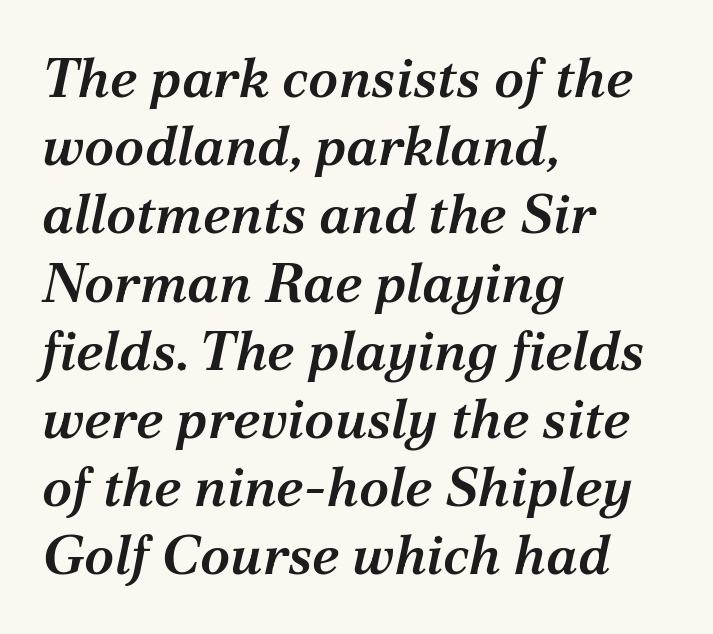
Q: Is the text bold? A: Semi-bold.
Q: Is the text italic (slanted)? A: Yes, it leans right by about 12 degrees.
Q: Is the typeface a serif or a sans-serif typeface? A: Serif.
Q: Is the text underlined? A: No.
Q: How is the paragraph aligned? A: Left-aligned.
Q: Is the spacing between letters normal or unusually wide? A: Normal.
Q: Width (condensed, normal, or wide)? A: Normal.
Q: Stroke contrast? A: Medium.
Q: x-height? A: Medium.
Q: Monospaced? A: No.
